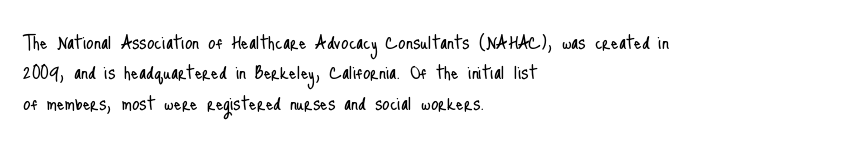
The type sits square on the baseline with zero lean. Only glyphs here, with clear space below each row. This sample is left-justified, so line endings fall wherever the words run out. Nothing unusual about the tracking: characters are spaced as the font intends. No extra ink here — the face is not bold.
